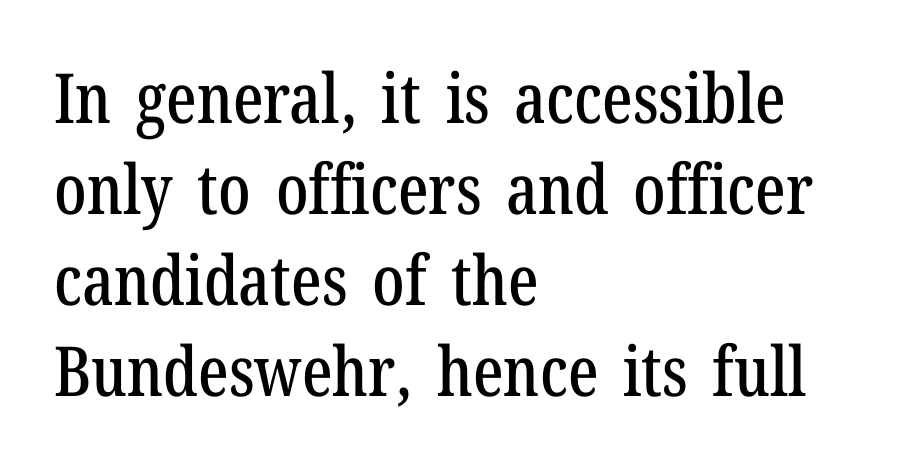
{"serif": "yes", "italic": "no", "width": "condensed", "stroke_contrast": "low", "x_height": "medium", "monospaced": "no", "underline": "no", "align": "left", "line_spacing": "normal", "line_spacing_ratio": 1.32, "letter_spacing": "normal", "letter_spacing_em": 0.0, "glyph_px": 69}
